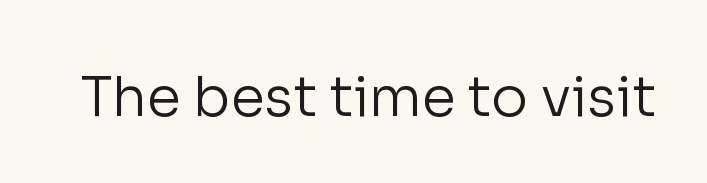
Q: Is the text bold? A: No.
Q: Is the text italic (slanted)? A: No, it is upright.
Q: Is the typeface a serif or a sans-serif typeface? A: Sans-serif.
Q: Is the text underlined? A: No.
Q: Is the spacing between letters normal or unusually wide? A: Normal.
Q: Width (condensed, normal, or wide)? A: Normal.
Q: Stroke contrast? A: Low.
Q: x-height? A: Medium.
Q: Monospaced? A: No.
